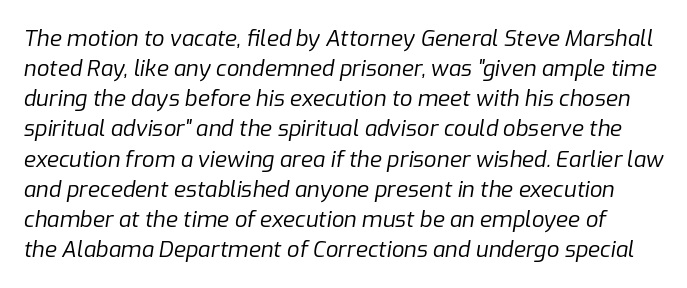
Nobody touched the tracking dial on this one. Is this a heavy cut? Hardly; it is regular or lighter. Each row of text sits above clean, open space. Baseline-to-baseline distance is the conventional proportion of letter height.
